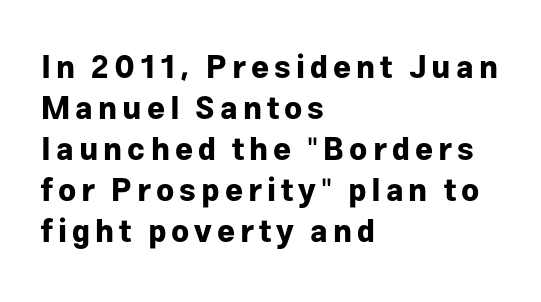
The image shows 31 px bold sans-serif type, upright; set left-aligned, normal line spacing (1.32x), not underlined; low stroke contrast and a medium x-height.
